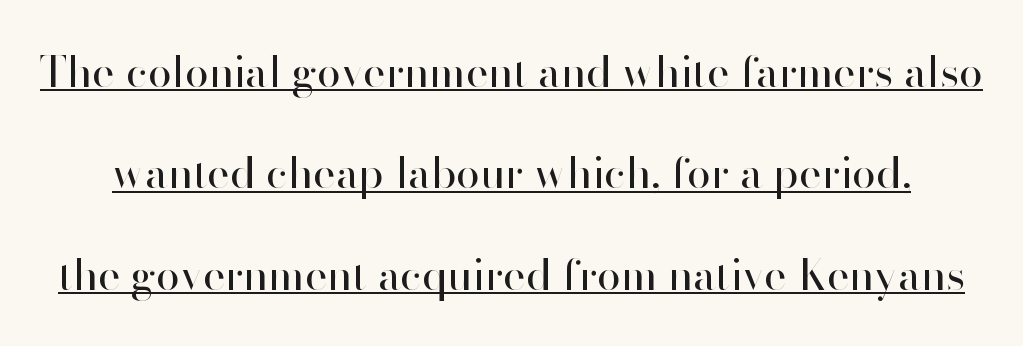
{"serif": "no", "italic": "no", "bold": "no", "weight": "regular", "width": "normal", "stroke_contrast": "high", "x_height": "small", "monospaced": "no", "underline": "yes", "line_spacing": "loose", "line_spacing_ratio": 2.36, "letter_spacing": "normal", "letter_spacing_em": 0.0, "glyph_px": 43}
